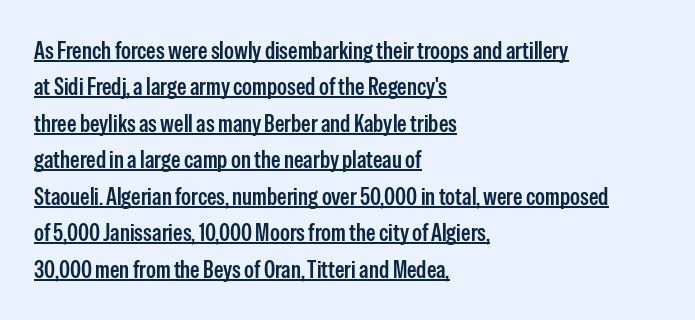
If you measured baseline to baseline, you'd find a middling distance. It's the straight-up-and-down kind of type. Decoration check: the copy is underlined. Layout note: lines flush left. Is the letter spacing exaggerated? No — it looks like the ordinary default.
